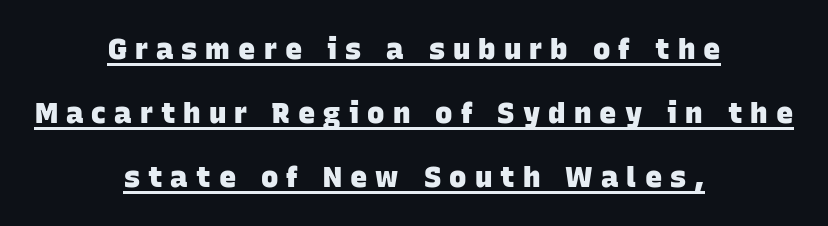
Glance below the letters and you will spot a drawn line. Notice how the passage keeps no hard edge, just a central spine. Loosely led — the rows are spread out. In terms of letterspacing, this is a distinctly airy, spread setting. Nope, no serifs anywhere on these letters.
